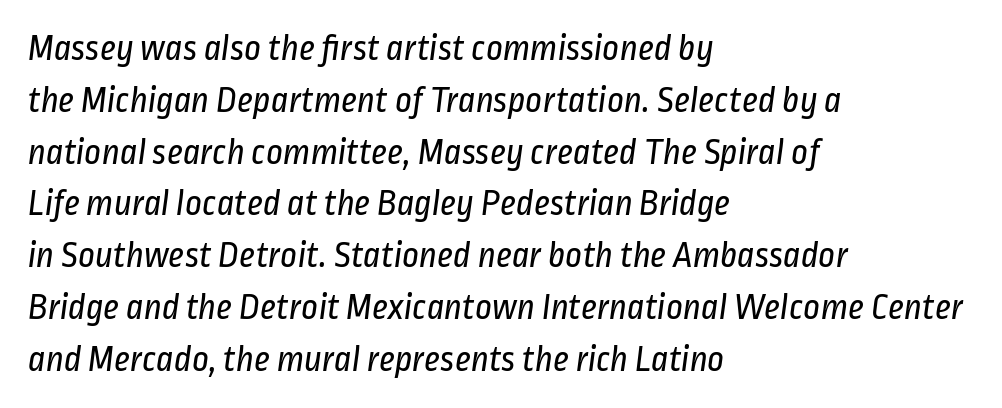
The image shows 37 px regular-weight, condensed sans-serif type; set left-aligned, normal line spacing (1.4x), normal letter spacing, not underlined; low stroke contrast and a medium x-height.
